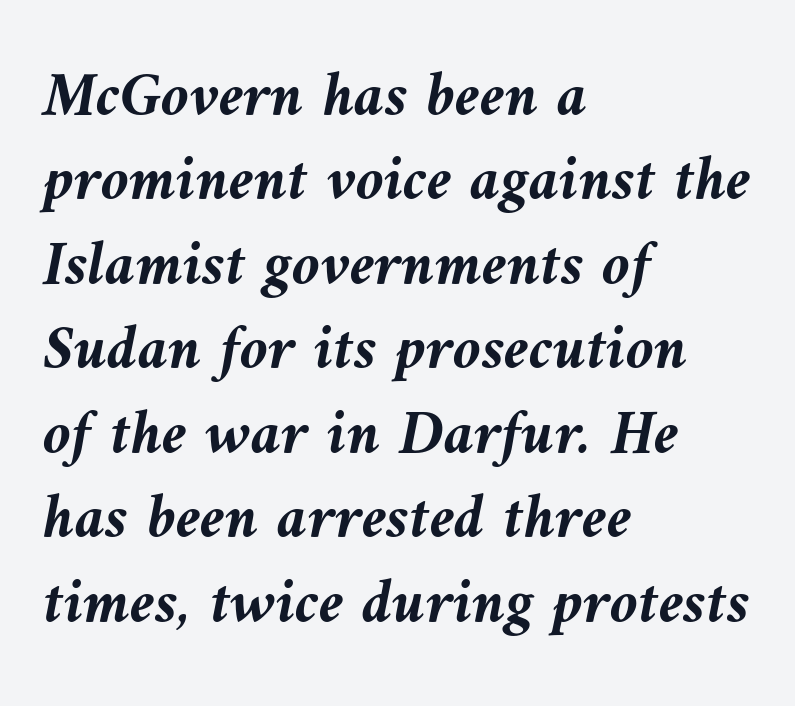
Q: Is the text bold? A: Yes.
Q: Is the text italic (slanted)? A: Yes, it leans left by about 9 degrees.
Q: Is the text underlined? A: No.
Q: How is the paragraph aligned? A: Left-aligned.
Q: Is the spacing between letters normal or unusually wide? A: Normal.
Q: Is the spacing between lines tight, normal or loose? A: Normal.
Q: Width (condensed, normal, or wide)? A: Normal.
Q: Stroke contrast? A: Medium.
Q: x-height? A: Medium.
Q: Monospaced? A: No.
